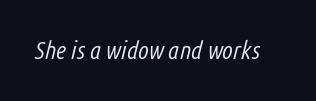
Observe the lean: these are italic letterforms. Bare-footed words on every line. Does extra space separate the letters? No, they use regular spacing. No chunkiness to these letters — they're not bold.
